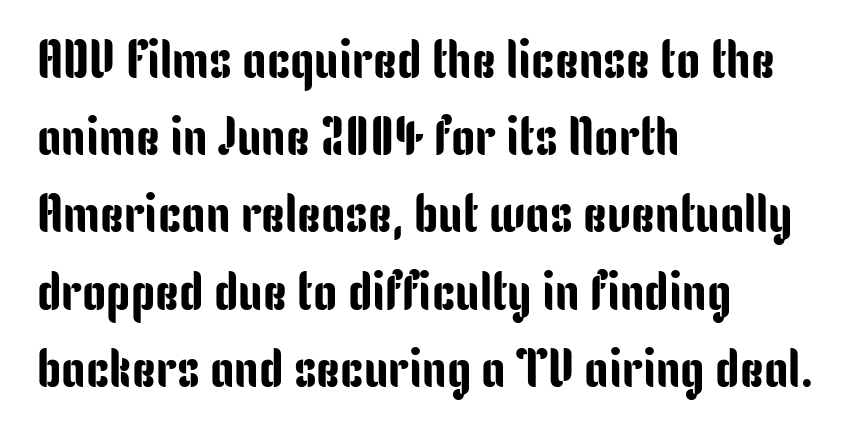
If you drew a ruler down the left edge, every line would touch it. The rendering uses natural spacing where letterforms have individual widths. Compared with typical body copy, the letter spacing here is the same. Vertical strokes here are truly vertical. Line spacing here is normal.
